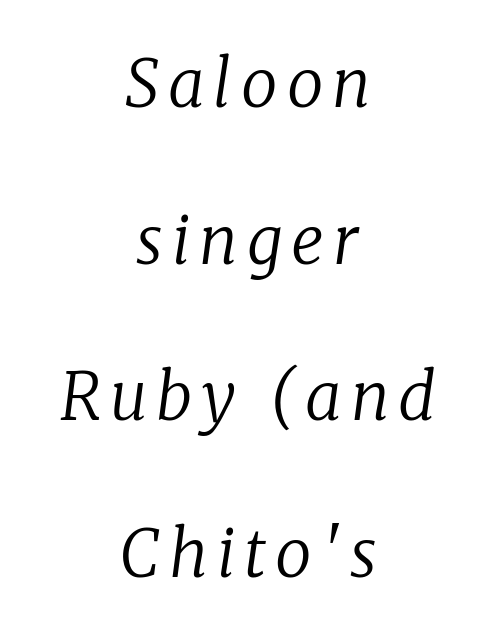
Q: Is the text bold? A: No.
Q: Is the text italic (slanted)? A: Yes, it leans right by about 8 degrees.
Q: Is the typeface a serif or a sans-serif typeface? A: Serif.
Q: Is the text underlined? A: No.
Q: How is the paragraph aligned? A: Centered.
Q: Is the spacing between lines tight, normal or loose? A: Loose.
Q: Width (condensed, normal, or wide)? A: Normal.
Q: Stroke contrast? A: Low.
Q: x-height? A: Medium.
Q: Monospaced? A: No.
